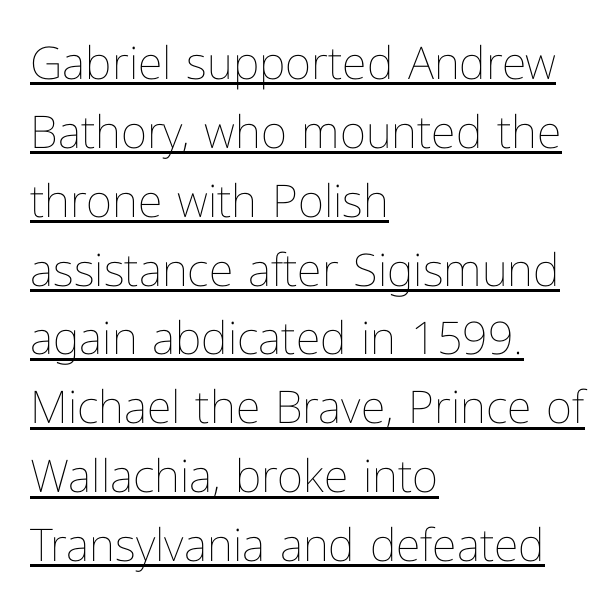
The image shows 45 px thin type, upright; set left-aligned, normal line spacing (1.53x), normal letter spacing, underlined; low stroke contrast and a medium x-height.
